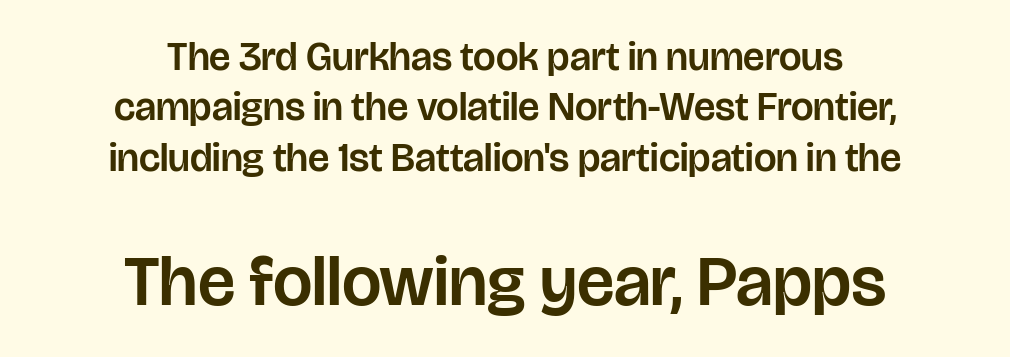
Just letters on the line, the space beneath them empty. Think of a printed novel: that variable character pitch is what you see here. The font's upright variant was chosen for this text. Tracking here is standard; glyphs follow each other at the usual distance. Visually, the bottom section dominates because its glyphs are scaled up. This sample uses a sans-serif face.
